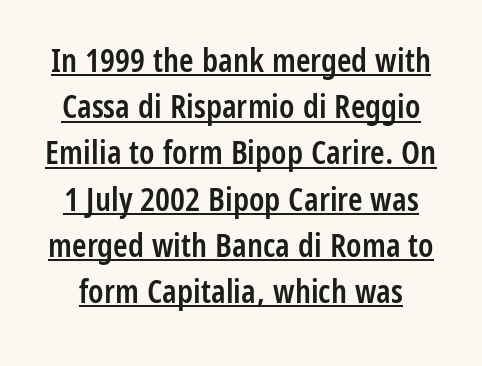
Q: Is the text bold? A: Semi-bold.
Q: Is the text italic (slanted)? A: No, it is upright.
Q: Is the typeface a serif or a sans-serif typeface? A: Sans-serif.
Q: Is the text underlined? A: Yes.
Q: Is the spacing between letters normal or unusually wide? A: Normal.
Q: Is the spacing between lines tight, normal or loose? A: Normal.
Q: Width (condensed, normal, or wide)? A: Condensed.
Q: Stroke contrast? A: Low.
Q: x-height? A: Medium.
Q: Monospaced? A: No.
